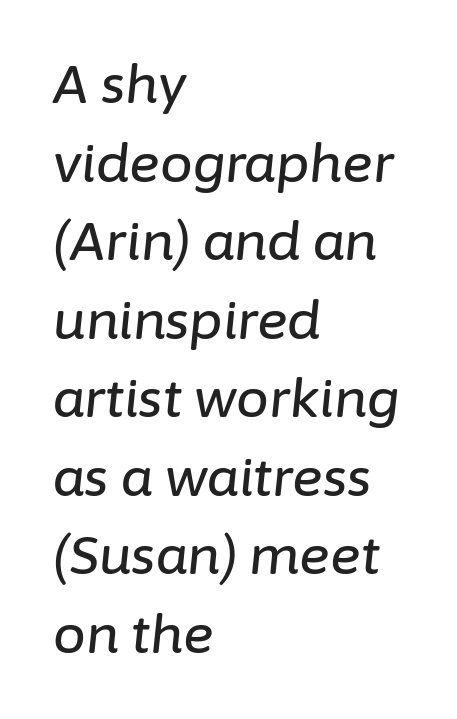
Q: Is the text italic (slanted)? A: Yes, it leans right by about 6 degrees.
Q: Is the text underlined? A: No.
Q: How is the paragraph aligned? A: Left-aligned.
Q: Is the spacing between letters normal or unusually wide? A: Normal.
Q: Is the spacing between lines tight, normal or loose? A: Normal.
Q: Width (condensed, normal, or wide)? A: Normal.
Q: Stroke contrast? A: Low.
Q: x-height? A: Medium.
Q: Monospaced? A: No.
